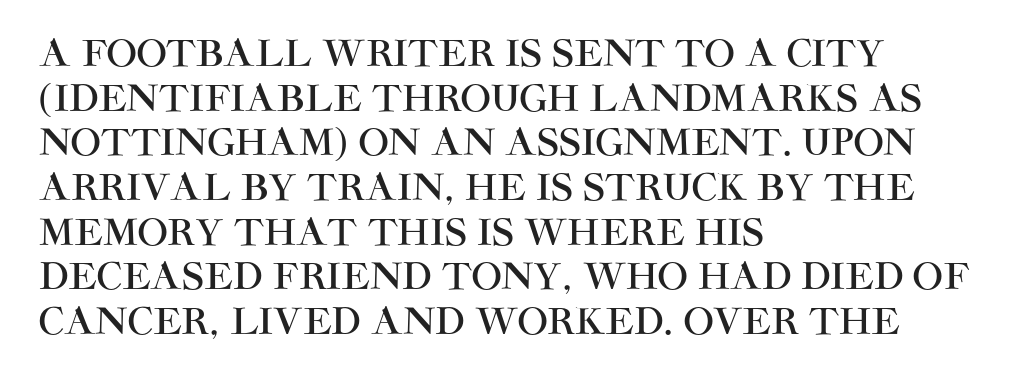
{"serif": "no", "italic": "no", "width": "normal", "stroke_contrast": "high", "x_height": "large", "monospaced": "no", "underline": "no", "align": "left", "line_spacing_ratio": 1.24, "letter_spacing": "normal", "letter_spacing_em": 0.0, "glyph_px": 36}
